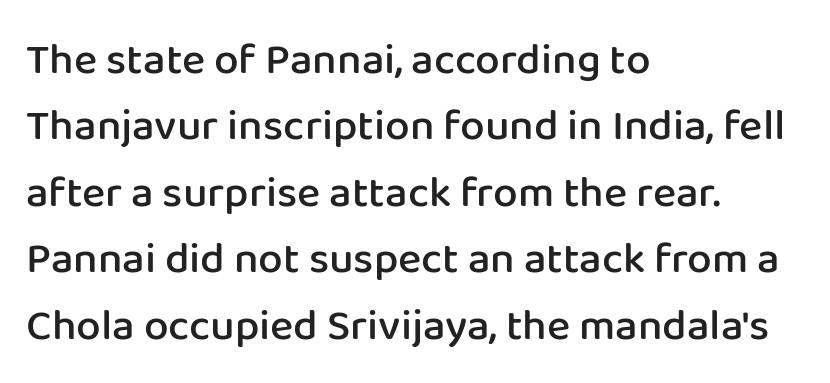
Q: Is the text bold? A: Semi-bold.
Q: Is the text italic (slanted)? A: No, it is upright.
Q: Is the typeface a serif or a sans-serif typeface? A: Sans-serif.
Q: Is the text underlined? A: No.
Q: How is the paragraph aligned? A: Left-aligned.
Q: Is the spacing between letters normal or unusually wide? A: Normal.
Q: Is the spacing between lines tight, normal or loose? A: Normal.
Q: Width (condensed, normal, or wide)? A: Normal.
Q: Stroke contrast? A: Low.
Q: x-height? A: Medium.
Q: Monospaced? A: No.
